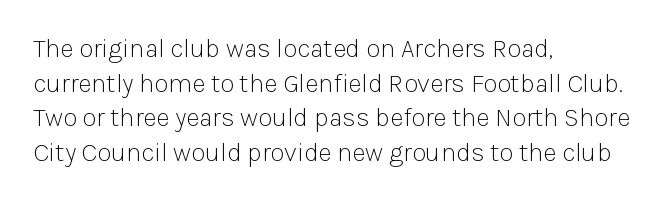
The image shows 26 px text type, upright; set left-aligned, normal line spacing (1.33x), normal letter spacing, not underlined.
